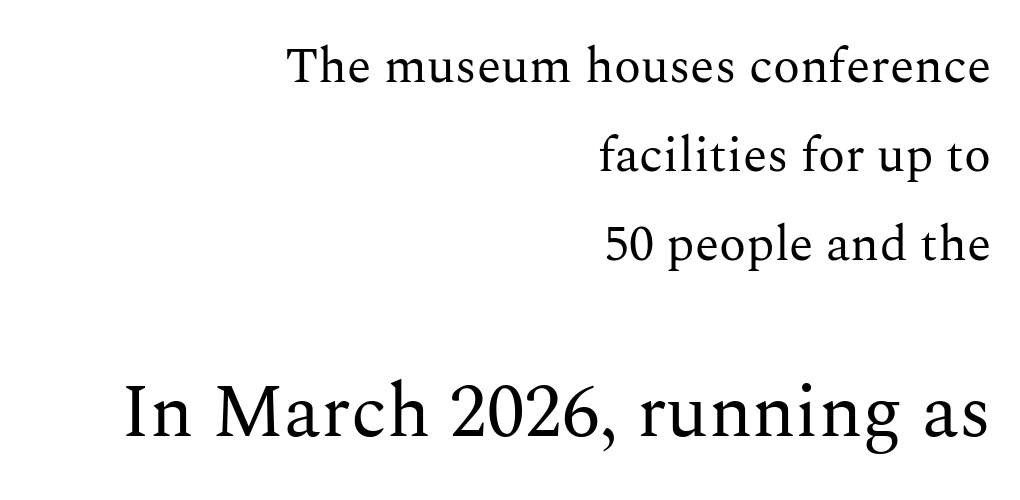
{"serif": "yes", "italic": "no", "bold": "no", "weight": "regular", "width": "normal", "stroke_contrast": "medium", "x_height": "medium", "monospaced": "no", "underline": "no", "align": "right", "line_spacing_ratio": 1.78, "letter_spacing": "normal", "letter_spacing_em": 0.0, "larger_block": "second", "size_ratio": 1.5, "glyph_px": 75}
